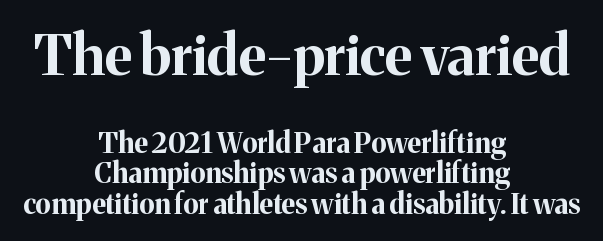
The image shows 56 px bold serif type, upright; set centered, tight line spacing (1.09x), normal letter spacing, not underlined; the first (top) block is 2.0x larger; medium stroke contrast and a medium x-height.
